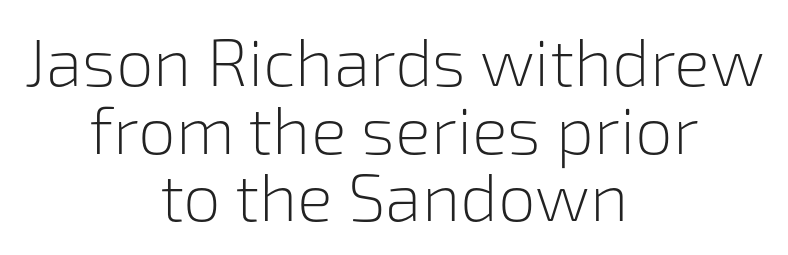
Q: Is the text bold? A: No.
Q: Is the text italic (slanted)? A: No, it is upright.
Q: Is the typeface a serif or a sans-serif typeface? A: Sans-serif.
Q: Is the text underlined? A: No.
Q: How is the paragraph aligned? A: Centered.
Q: Is the spacing between letters normal or unusually wide? A: Normal.
Q: Is the spacing between lines tight, normal or loose? A: Tight.
Q: Width (condensed, normal, or wide)? A: Normal.
Q: Stroke contrast? A: Low.
Q: x-height? A: Medium.
Q: Monospaced? A: No.
